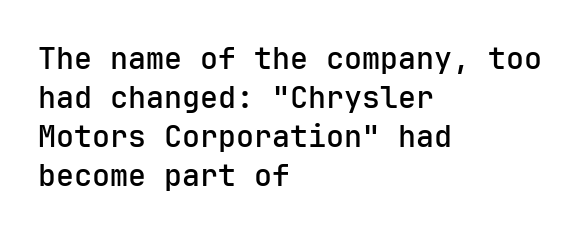
Horizontally, the lines are justified to the leading edge only. This sample has the even, mechanical cadence of fixed-width lettering. You can tell from the bare stems that sans-serif type was used. Whoever set this chose a conventional vertical rhythm. Italic: no, the glyphs are upright roman. Decoration check: the copy has no underline.
